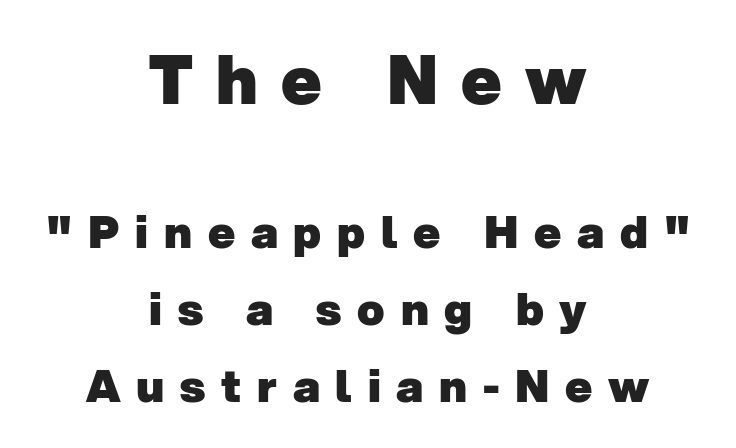
The gaps between neighbouring characters are conspicuously large. The paragraph has two soft edges and a firm central axis. Size hierarchy here favors the leading block over the trailing one. The rendering shows plain stroke endings on the letterforms — a sans-serif design.
